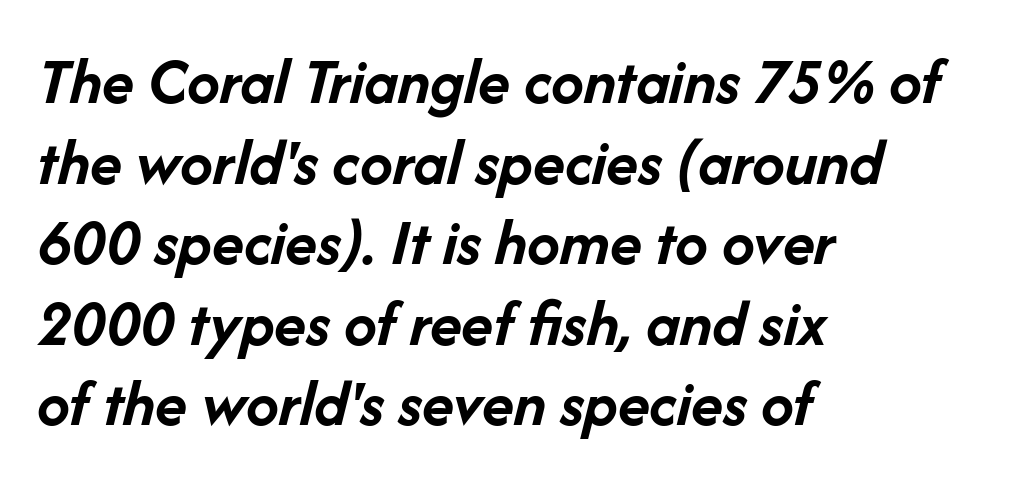
{"italic": "yes", "lean": "right", "slant_degrees": 14, "bold": "yes", "weight": "semibold", "width": "normal", "stroke_contrast": "low", "x_height": "medium", "monospaced": "no", "underline": "no", "align": "left", "line_spacing_ratio": 1.22, "letter_spacing": "normal", "letter_spacing_em": 0.0, "glyph_px": 66}
